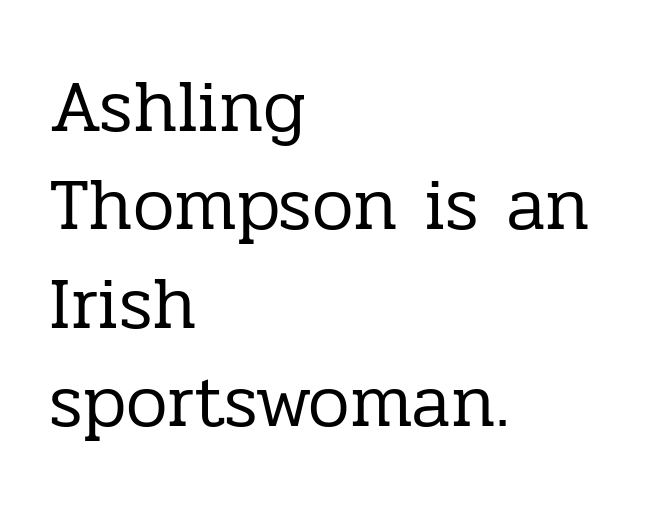
The image shows 74 px regular-weight serif type, upright; set left-aligned, normal line spacing (1.33x), normal letter spacing, not underlined; low stroke contrast and a medium x-height.
